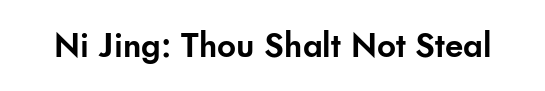
The image shows 33 px sans-serif type, upright; set normal letter spacing, not underlined; low stroke contrast and a small x-height.
